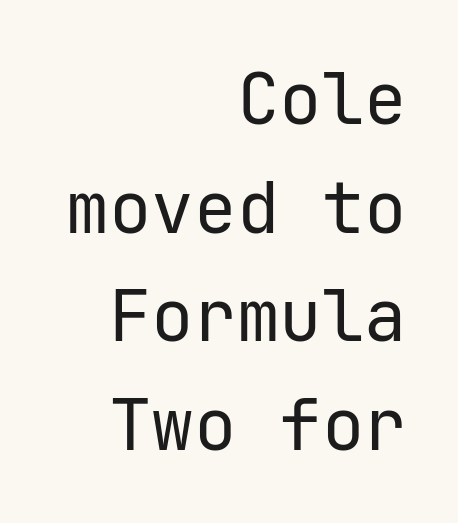
The image shows 71 px regular-weight sans-serif type, upright; set right-aligned, normal line spacing (1.53x), normal letter spacing, not underlined; low stroke contrast and a medium x-height.
